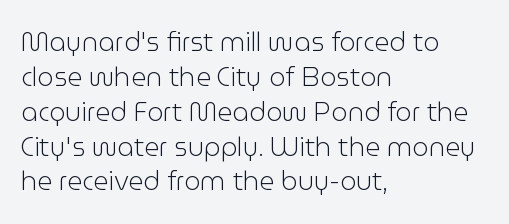
Q: Is the text bold? A: No.
Q: Is the text italic (slanted)? A: No, it is upright.
Q: Is the text underlined? A: No.
Q: How is the paragraph aligned? A: Left-aligned.
Q: Is the spacing between letters normal or unusually wide? A: Normal.
Q: Is the spacing between lines tight, normal or loose? A: Normal.
